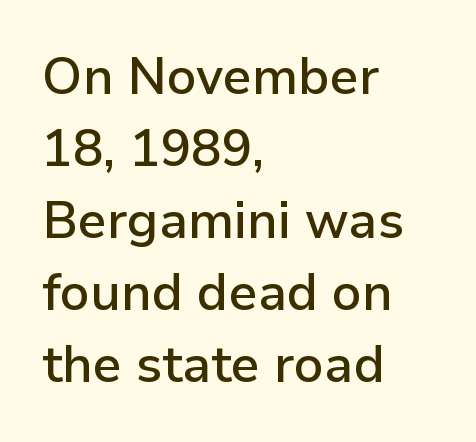
{"serif": "no", "italic": "no", "bold": "semi", "weight": "semibold", "width": "normal", "stroke_contrast": "low", "x_height": "medium", "monospaced": "no", "underline": "no", "align": "left", "line_spacing": "normal", "line_spacing_ratio": 1.41, "letter_spacing": "normal", "letter_spacing_em": 0.0, "glyph_px": 51}
